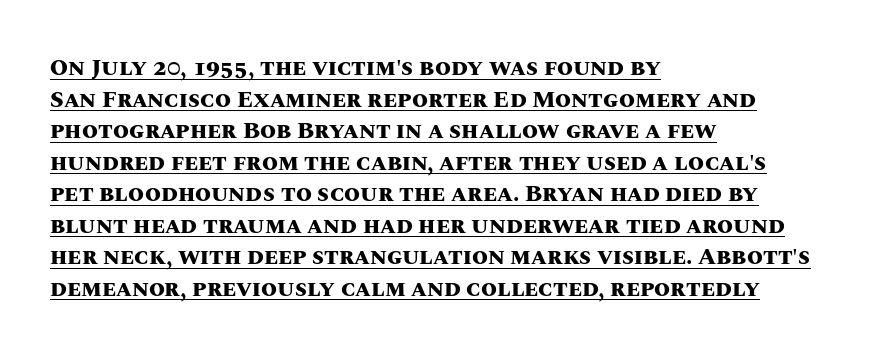
{"italic": "no", "bold": "yes", "underline": "yes", "align": "left", "line_spacing": "normal", "line_spacing_ratio": 1.37, "letter_spacing": "normal", "letter_spacing_em": 0.0, "glyph_px": 23}
